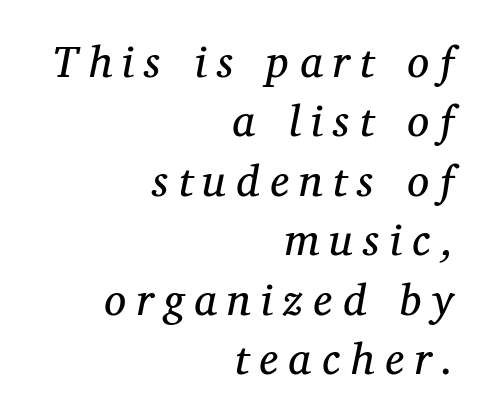
Q: Is the text bold? A: No.
Q: Is the text italic (slanted)? A: Yes, it leans right by about 12 degrees.
Q: Is the typeface a serif or a sans-serif typeface? A: Serif.
Q: Is the text underlined? A: No.
Q: How is the paragraph aligned? A: Right-aligned.
Q: Is the spacing between letters normal or unusually wide? A: Unusually wide.
Q: Is the spacing between lines tight, normal or loose? A: Normal.
Q: Width (condensed, normal, or wide)? A: Normal.
Q: Stroke contrast? A: Medium.
Q: x-height? A: Medium.
Q: Monospaced? A: No.
